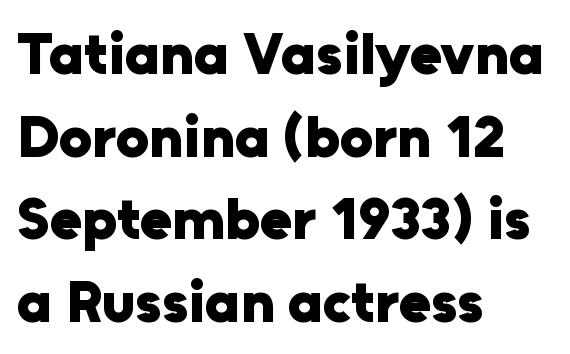
Think of a printed novel: that variable character pitch is what you see here. The space beneath each line is pristine and unruled. Caption: bold face, heavy strokes. You can tell from the bare stems that sans-serif type was used. Is there any slant? The stems are plumb. One glance says typical: line gaps are just what's usual.
